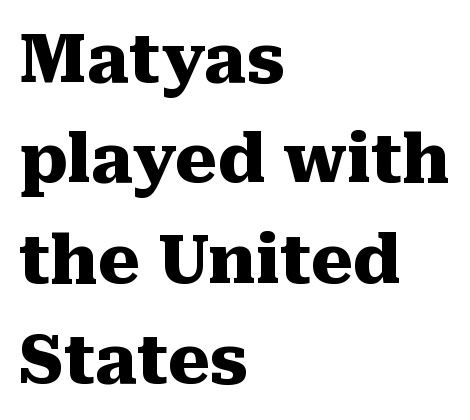
{"serif": "yes", "italic": "no", "bold": "yes", "weight": "heavy", "width": "normal", "stroke_contrast": "medium", "x_height": "medium", "monospaced": "no", "underline": "no", "align": "left", "line_spacing": "normal", "line_spacing_ratio": 1.5, "letter_spacing": "normal", "letter_spacing_em": 0.0, "glyph_px": 67}
